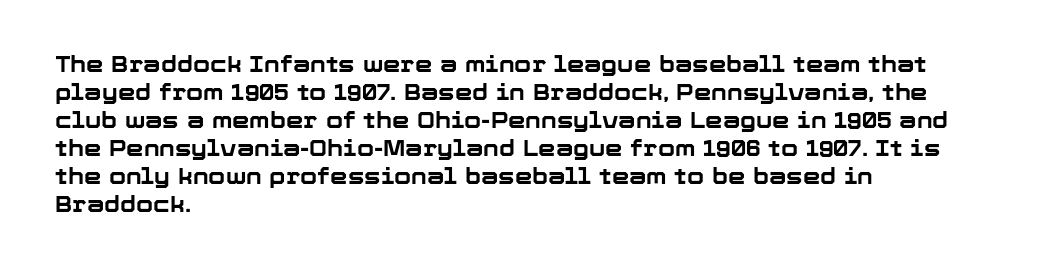
The axis of the letterforms is exactly vertical. Leftover space on each line is placed entirely after the last word. Each row of text sits above clean, open space. Students, note that the glyphs here touch the page at normal intervals.
